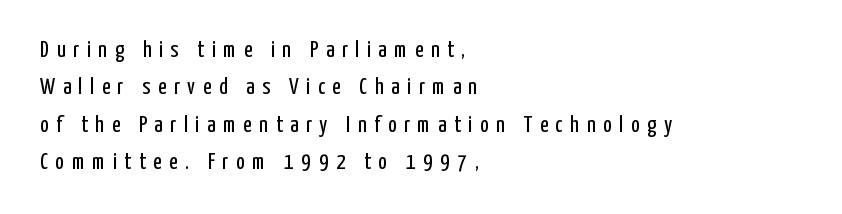
The image shows 23 px text type, upright; set left-aligned, normal line spacing (1.62x), unusually wide letter spacing (+0.33 em), not underlined.
